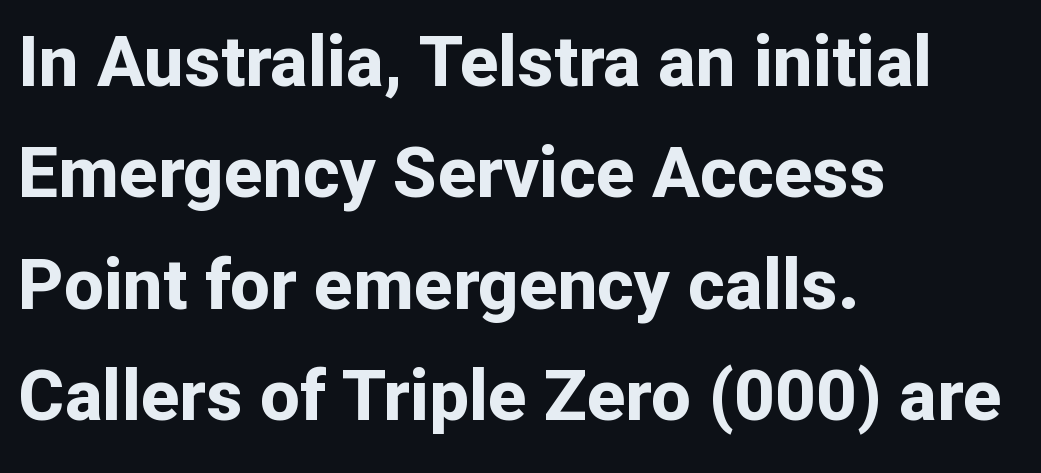
A bare baseline throughout the passage. This rendering uses left alignment, leaving the right contour irregular. A typesetter would call this proportional, since set widths differ per character. The horizontal fit of the characters is conventional and even. Posture: upright roman.
